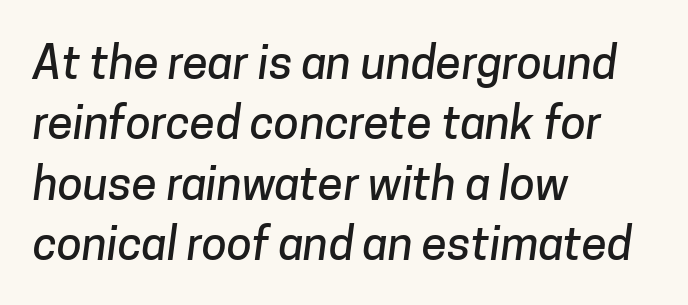
The image shows 46 px sans-serif type; set left-aligned, normal line spacing (1.31x), normal letter spacing, not underlined; low stroke contrast and a medium x-height.
